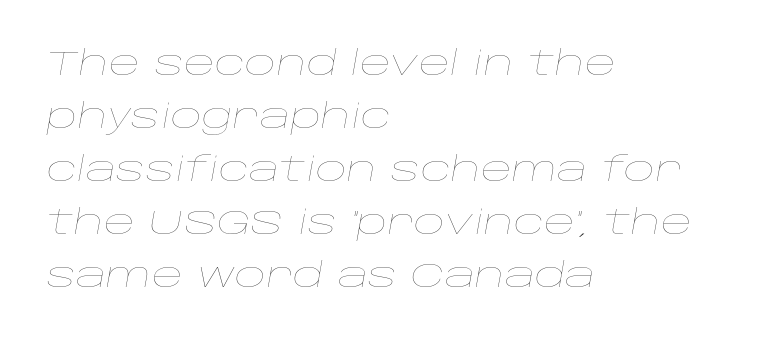
Q: Is the text bold? A: No.
Q: Is the text italic (slanted)? A: Yes, it leans right by about 10 degrees.
Q: Is the text underlined? A: No.
Q: How is the paragraph aligned? A: Left-aligned.
Q: Is the spacing between letters normal or unusually wide? A: Normal.
Q: Is the spacing between lines tight, normal or loose? A: Normal.
Q: Width (condensed, normal, or wide)? A: Wide.
Q: Stroke contrast? A: Low.
Q: x-height? A: Large.
Q: Monospaced? A: No.
